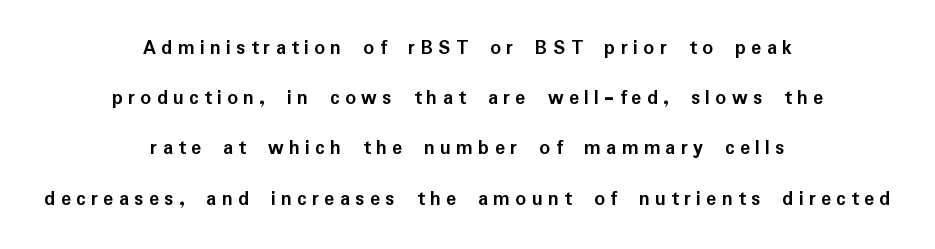
The image shows 21 px bold type, upright; set centered, loose line spacing (2.39x), unusually wide letter spacing (+0.25 em), not underlined.
